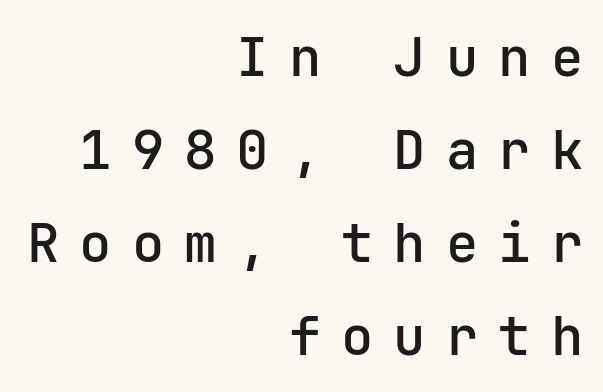
The image shows 54 px sans-serif type, upright, monospaced; set right-aligned, line spacing 1.72x, unusually wide letter spacing (+0.37 em), not underlined; low stroke contrast and a medium x-height.
